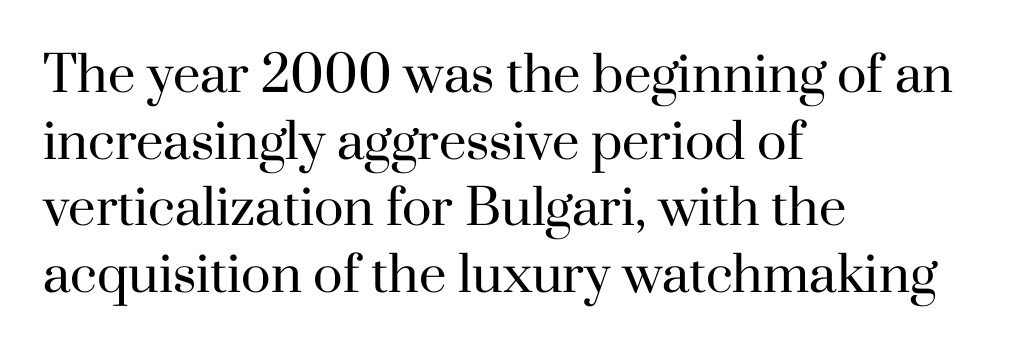
The image shows 49 px regular-weight serif type, upright; set left-aligned, normal line spacing (1.36x), normal letter spacing, not underlined; high stroke contrast and a small x-height.
